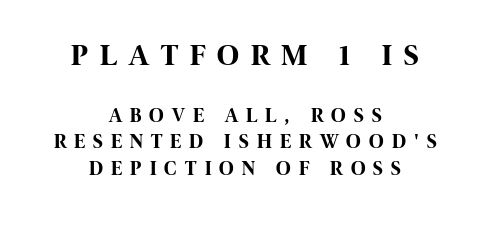
{"serif": "no", "italic": "no", "bold": "yes", "weight": "bold", "width": "condensed", "stroke_contrast": "high", "x_height": "large", "monospaced": "no", "underline": "no", "align": "center", "line_spacing": "normal", "line_spacing_ratio": 1.33, "letter_spacing": "wide", "letter_spacing_em": 0.41, "larger_block": "first", "size_ratio": 1.5, "glyph_px": 30}
